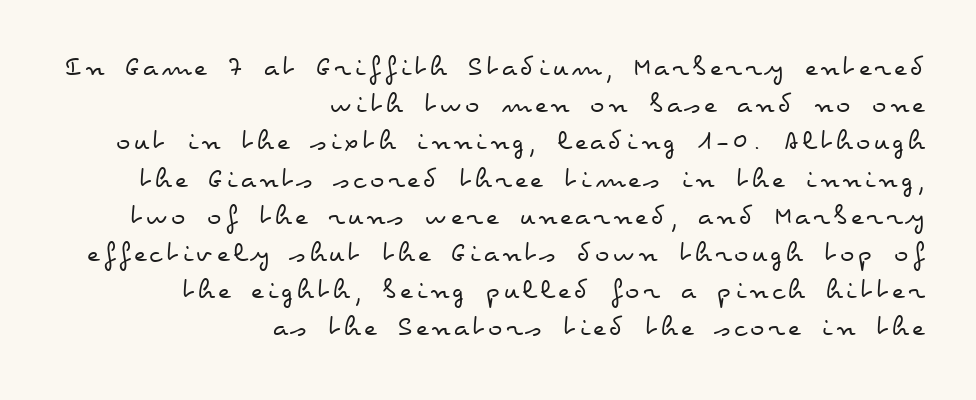
Q: Is the text bold? A: No.
Q: Is the text italic (slanted)? A: No, it is upright.
Q: Is the text underlined? A: No.
Q: How is the paragraph aligned? A: Right-aligned.
Q: Width (condensed, normal, or wide)? A: Wide.
Q: Stroke contrast? A: Low.
Q: x-height? A: Small.
Q: Monospaced? A: No.
